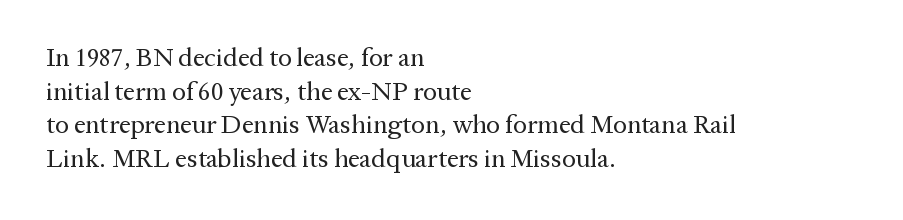
{"italic": "no", "bold": "no", "underline": "no", "align": "left", "line_spacing": "normal", "line_spacing_ratio": 1.29, "letter_spacing": "normal", "letter_spacing_em": 0.0, "glyph_px": 26}
